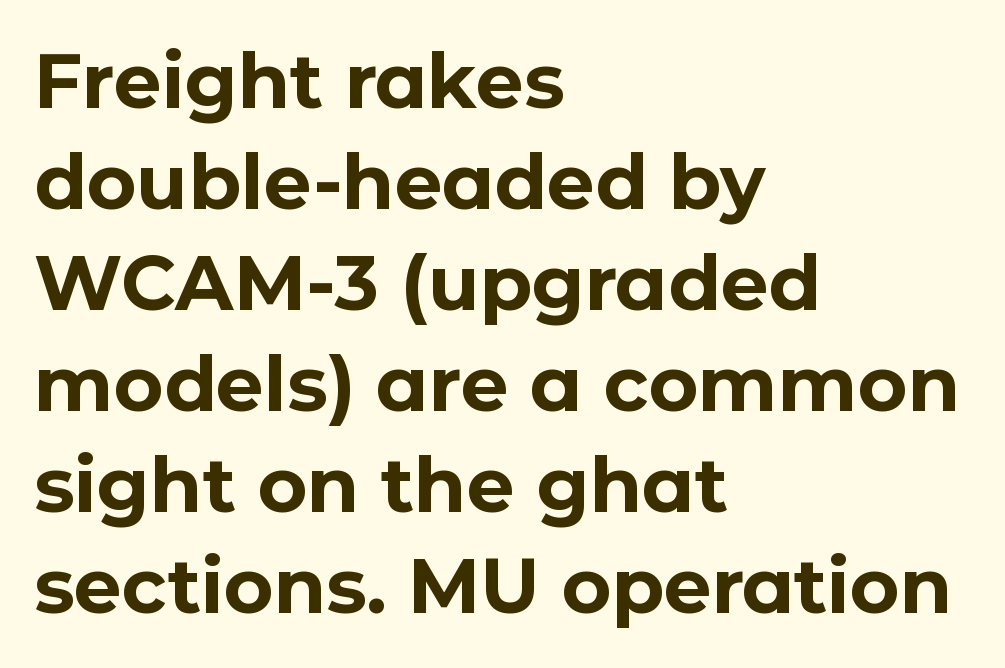
Q: Is the text bold? A: Yes.
Q: Is the text italic (slanted)? A: No, it is upright.
Q: Is the typeface a serif or a sans-serif typeface? A: Sans-serif.
Q: Is the text underlined? A: No.
Q: How is the paragraph aligned? A: Left-aligned.
Q: Is the spacing between letters normal or unusually wide? A: Normal.
Q: Is the spacing between lines tight, normal or loose? A: Normal.
Q: Width (condensed, normal, or wide)? A: Normal.
Q: Stroke contrast? A: Low.
Q: x-height? A: Medium.
Q: Monospaced? A: No.
